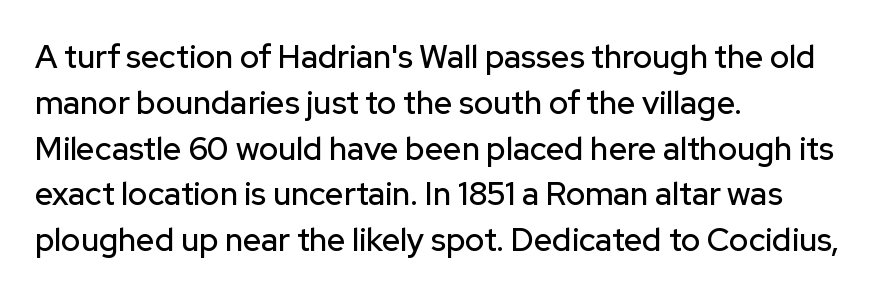
{"serif": "no", "italic": "no", "width": "normal", "stroke_contrast": "low", "x_height": "medium", "monospaced": "no", "underline": "no", "align": "left", "line_spacing": "normal", "line_spacing_ratio": 1.43, "letter_spacing": "normal", "letter_spacing_em": 0.0, "glyph_px": 32}
